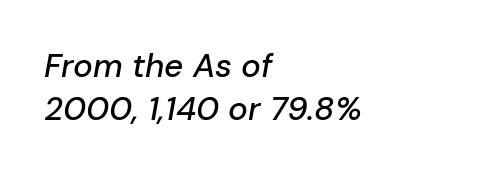
Is there much room between lines? A standard amount, neither cramped nor airy. The lines in this sample share a left origin and differ only in where they stop. These lines are rendered in a variable-pitch font. Tracking here is standard; glyphs follow each other at the usual distance. The rendering applies a slant to the glyphs. Clear beneath every line of the passage.
